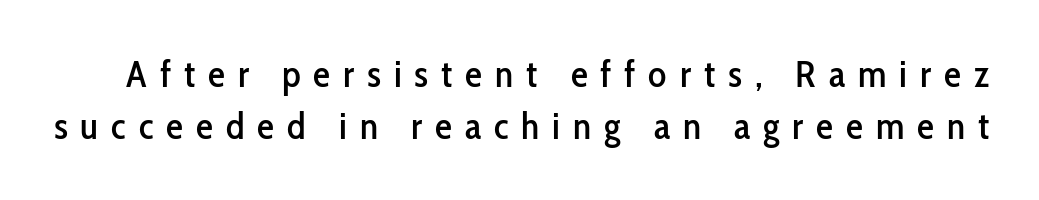
This sample uses an upright cut, with every glyph sitting square on the baseline. Each letter keeps its own natural width here, so spacing adapts to shape. Baseline-to-baseline distance is the conventional proportion of letter height. Bare-footed words on every line. No feet cap the strokes, marking this as sans-serif type.
